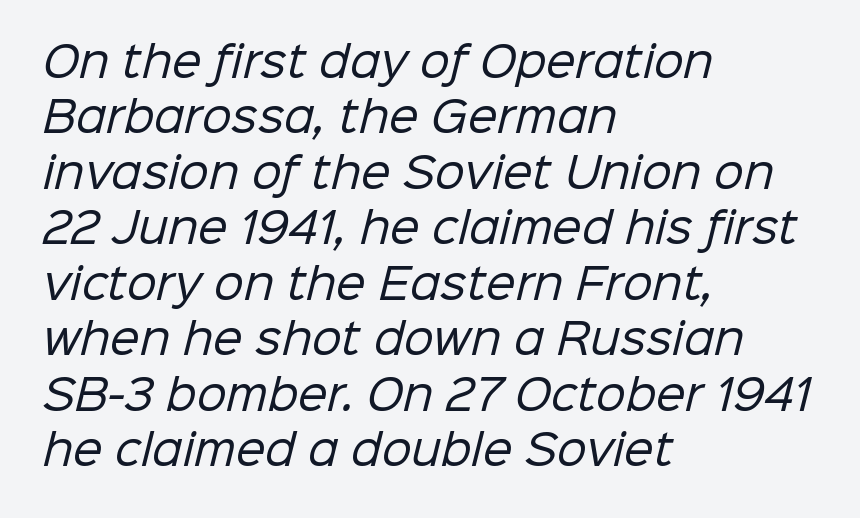
Baseline-to-baseline distance is the conventional proportion of letter height. Is this a fixed-width face? No — the glyphs have proportional, varying widths. Descender tails drop into unmarked territory. These lines are composed in type without serifs.
